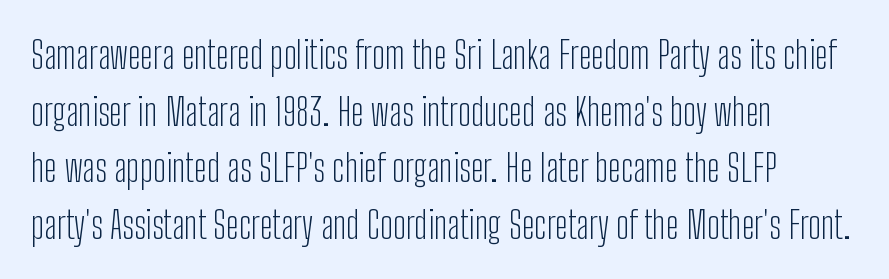
{"serif": "no", "italic": "no", "bold": "no", "weight": "light", "width": "condensed", "stroke_contrast": "low", "x_height": "medium", "monospaced": "no", "underline": "no", "align": "left", "line_spacing": "normal", "line_spacing_ratio": 1.49, "letter_spacing": "normal", "letter_spacing_em": 0.0, "glyph_px": 38}
